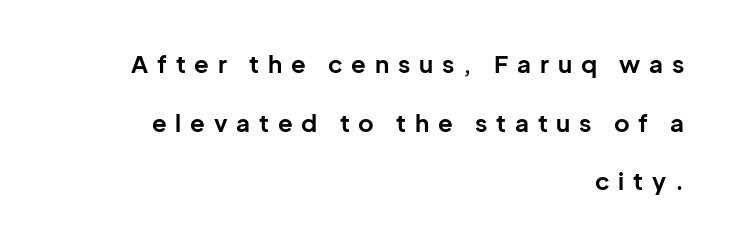
These lines stand farther apart than default settings would place them. This rendering features lettering with no underline. The horizontal fit of the characters is loose and conspicuously gappy. This is heavy type, rendered in bold. This rendering uses right alignment, leaving the left contour irregular.
